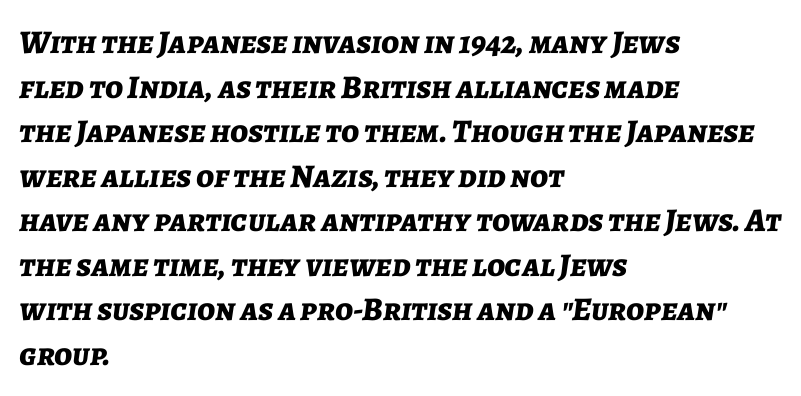
The image shows 33 px bold type, italic (leaning right); set left-aligned, normal line spacing (1.35x), normal letter spacing, not underlined; low stroke contrast and a medium x-height.
